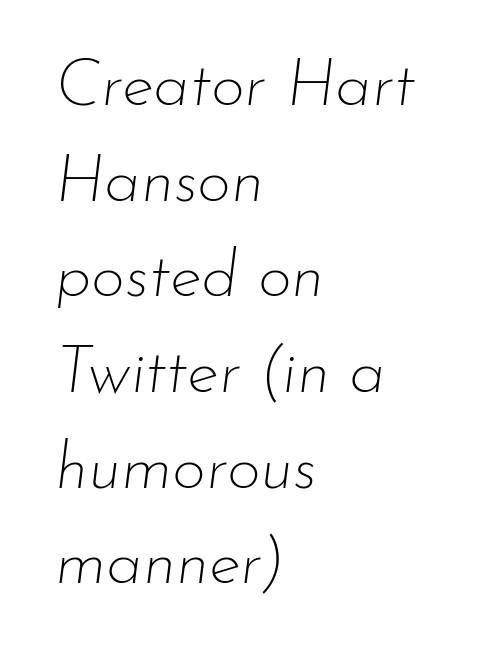
{"italic": "yes", "lean": "right", "slant_degrees": 7, "bold": "no", "weight": "thin", "width": "normal", "stroke_contrast": "low", "x_height": "small", "monospaced": "no", "underline": "no", "align": "left", "line_spacing": "normal", "line_spacing_ratio": 1.45, "letter_spacing": "normal", "letter_spacing_em": 0.0, "glyph_px": 66}
